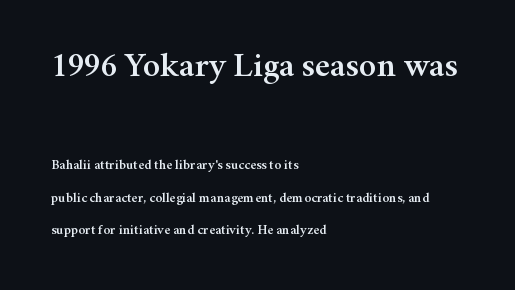
Q: Is the text italic (slanted)? A: No, it is upright.
Q: Is the typeface a serif or a sans-serif typeface? A: Serif.
Q: Is the text underlined? A: No.
Q: How is the paragraph aligned? A: Left-aligned.
Q: Is the spacing between letters normal or unusually wide? A: Normal.
Q: Is the spacing between lines tight, normal or loose? A: Loose.
Q: Which block of text is set in a larger size, the first (top) or the second (bottom)? A: The first (top) one.
Q: Width (condensed, normal, or wide)? A: Normal.
Q: Stroke contrast? A: Medium.
Q: x-height? A: Medium.
Q: Monospaced? A: No.
